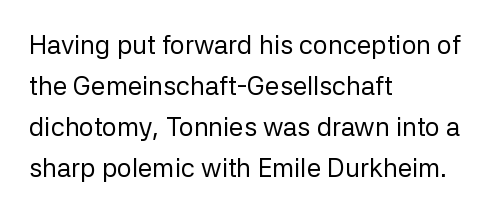
The words here are not underlined. Unbolded letterforms with no extra heft. Quick note: interline space is typical. These lines stack with their left ends in a neat column. Ordinary non-slanted type is in use. Here the glyphs are tracked normally, forming tight word shapes.
